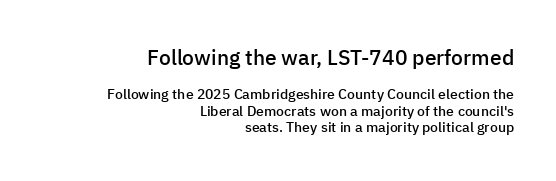
{"italic": "no", "bold": "semi", "underline": "no", "align": "right", "line_spacing_ratio": 1.17, "letter_spacing": "normal", "letter_spacing_em": 0.0, "larger_block": "first", "size_ratio": 1.5, "glyph_px": 21}
